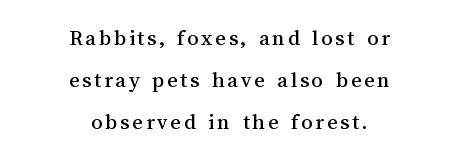
{"italic": "no", "underline": "no", "align": "center", "line_spacing_ratio": 1.82, "glyph_px": 23}
